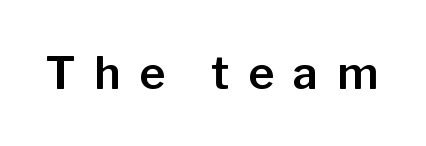
{"serif": "no", "italic": "no", "width": "normal", "stroke_contrast": "low", "x_height": "medium", "monospaced": "no", "underline": "no", "letter_spacing": "wide", "letter_spacing_em": 0.41, "glyph_px": 45}
